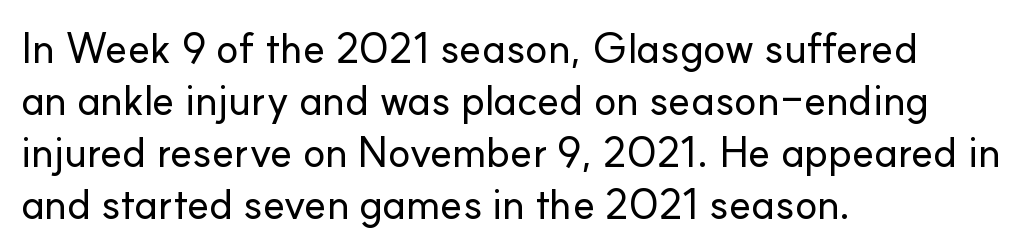
The image shows 42 px sans-serif type, upright; set left-aligned, line spacing 1.24x, normal letter spacing, not underlined; low stroke contrast and a small x-height.
